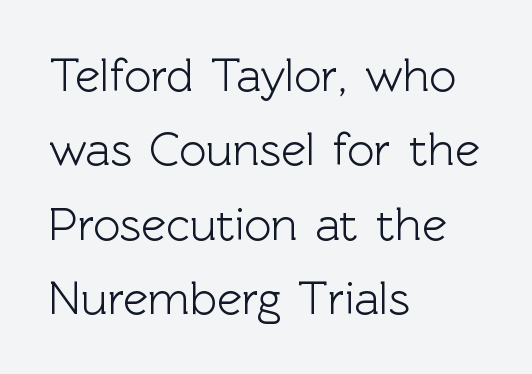
The image shows 47 px sans-serif type, upright; set left-aligned, normal line spacing (1.58x), normal letter spacing, not underlined; a medium x-height.
